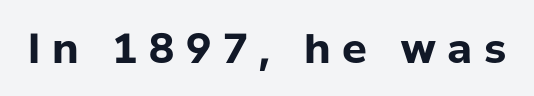
{"serif": "no", "italic": "no", "bold": "yes", "weight": "bold", "width": "normal", "stroke_contrast": "low", "x_height": "medium", "monospaced": "no", "underline": "no", "letter_spacing": "wide", "letter_spacing_em": 0.29, "glyph_px": 41}
